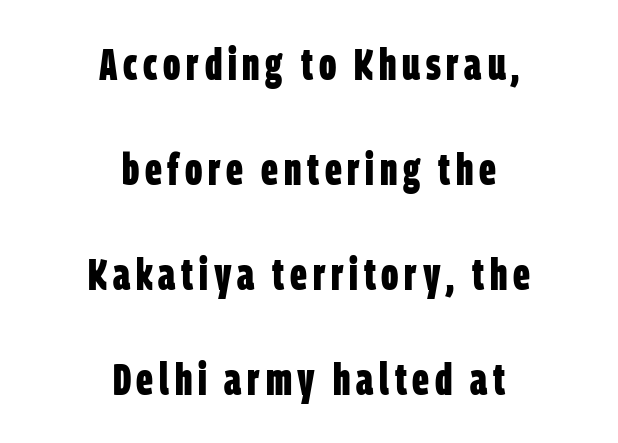
Q: Is the text bold? A: Yes.
Q: Is the typeface a serif or a sans-serif typeface? A: Sans-serif.
Q: Is the text underlined? A: No.
Q: How is the paragraph aligned? A: Centered.
Q: Is the spacing between lines tight, normal or loose? A: Loose.
Q: Width (condensed, normal, or wide)? A: Condensed.
Q: Stroke contrast? A: Low.
Q: x-height? A: Large.
Q: Monospaced? A: No.
